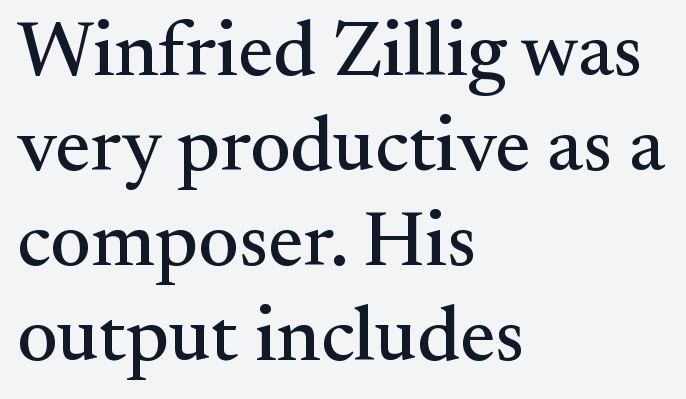
Is the letter spacing exaggerated? No — it looks like the ordinary default. The rag falls on the right side of this text block. You could not count columns in this text — the font is proportionally spaced. Serifs: yes, visible at the terminals of the letterforms.
